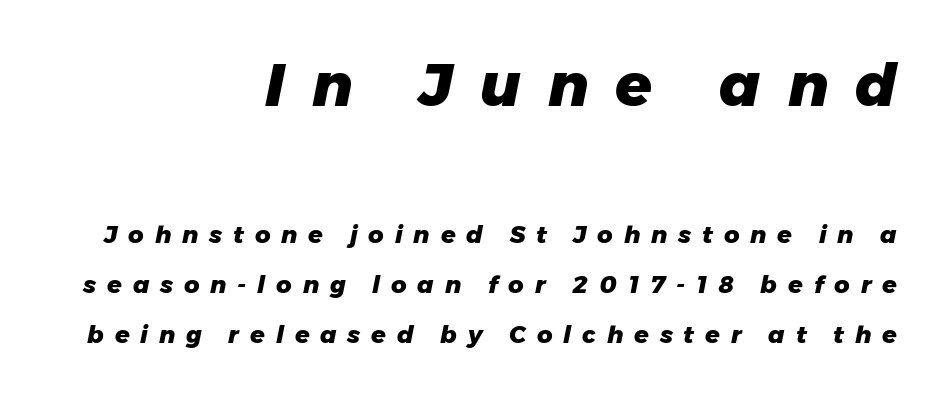
Q: Is the text bold? A: Yes.
Q: Is the text italic (slanted)? A: Yes, it leans right by about 11 degrees.
Q: Is the text underlined? A: No.
Q: How is the paragraph aligned? A: Right-aligned.
Q: Is the spacing between letters normal or unusually wide? A: Unusually wide.
Q: Is the spacing between lines tight, normal or loose? A: Loose.
Q: Which block of text is set in a larger size, the first (top) or the second (bottom)? A: The first (top) one.
Q: Width (condensed, normal, or wide)? A: Normal.
Q: Stroke contrast? A: Low.
Q: x-height? A: Medium.
Q: Monospaced? A: No.
